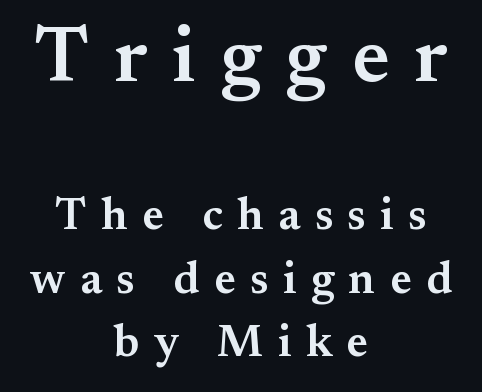
The image shows 78 px semibold serif type, upright; set centered, normal line spacing (1.41x), unusually wide letter spacing (+0.32 em), not underlined; the first (top) block is 1.73x larger; medium stroke contrast and a small x-height.
